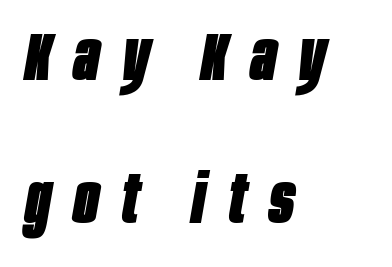
{"italic": "yes", "lean": "right", "slant_degrees": 10, "bold": "yes", "weight": "heavy", "width": "condensed", "stroke_contrast": "low", "x_height": "large", "monospaced": "no", "underline": "no", "align": "left", "line_spacing": "loose", "line_spacing_ratio": 2.14, "letter_spacing": "wide", "letter_spacing_em": 0.34, "glyph_px": 67}
